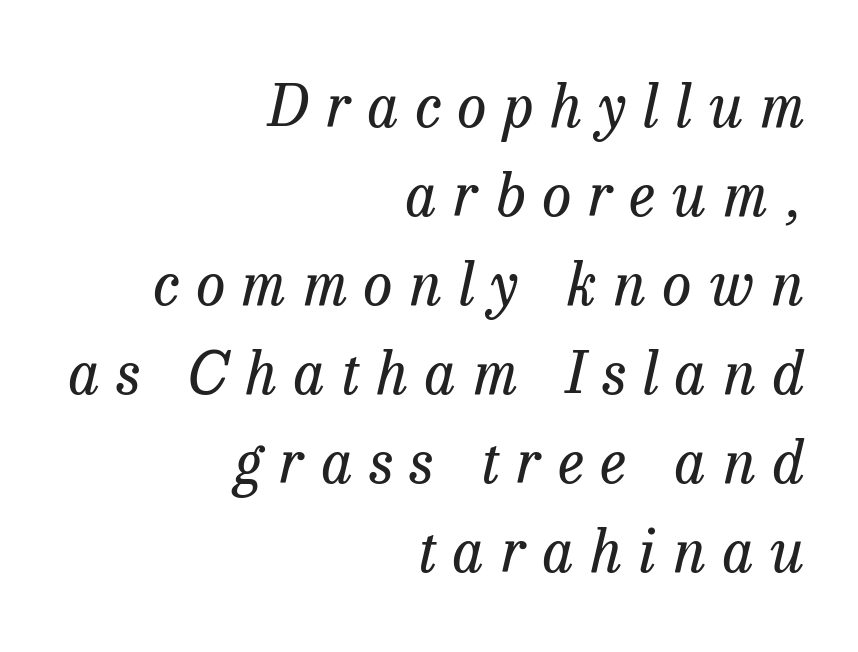
{"serif": "yes", "italic": "yes", "lean": "right", "slant_degrees": 13, "bold": "no", "weight": "regular", "width": "normal", "stroke_contrast": "low", "x_height": "medium", "monospaced": "no", "underline": "no", "align": "right", "line_spacing": "normal", "line_spacing_ratio": 1.51, "letter_spacing": "wide", "letter_spacing_em": 0.29, "glyph_px": 59}
